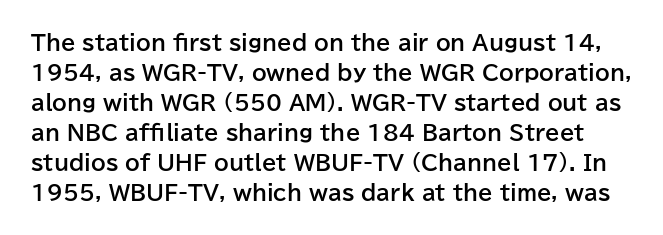
{"italic": "no", "bold": "yes", "underline": "no", "line_spacing": "normal", "line_spacing_ratio": 1.43, "letter_spacing": "normal", "letter_spacing_em": 0.0, "glyph_px": 21}
